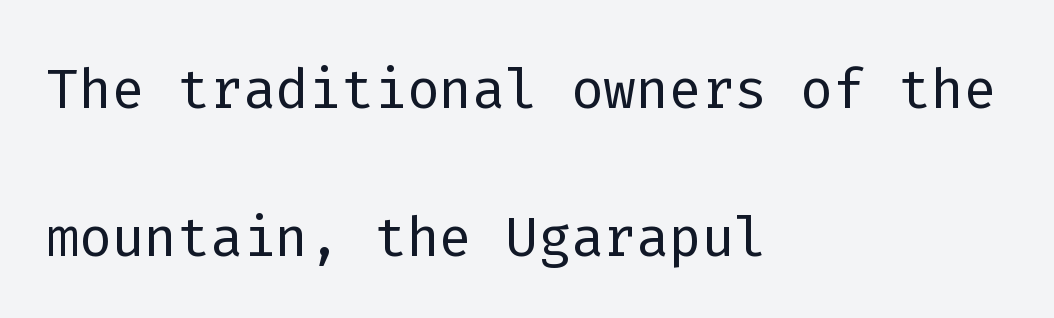
{"serif": "no", "italic": "no", "bold": "no", "weight": "light", "width": "normal", "stroke_contrast": "low", "x_height": "medium", "monospaced": "yes", "underline": "no", "align": "left", "line_spacing": "loose", "line_spacing_ratio": 1.92, "letter_spacing": "normal", "letter_spacing_em": 0.0, "glyph_px": 77}
